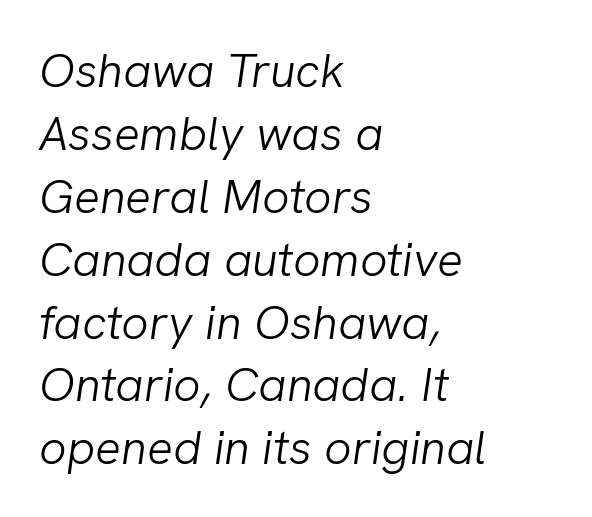
Q: Is the text bold? A: No.
Q: Is the text italic (slanted)? A: Yes, it leans right by about 8 degrees.
Q: Is the text underlined? A: No.
Q: How is the paragraph aligned? A: Left-aligned.
Q: Is the spacing between letters normal or unusually wide? A: Normal.
Q: Is the spacing between lines tight, normal or loose? A: Normal.
Q: Width (condensed, normal, or wide)? A: Normal.
Q: Stroke contrast? A: Low.
Q: x-height? A: Medium.
Q: Monospaced? A: No.
